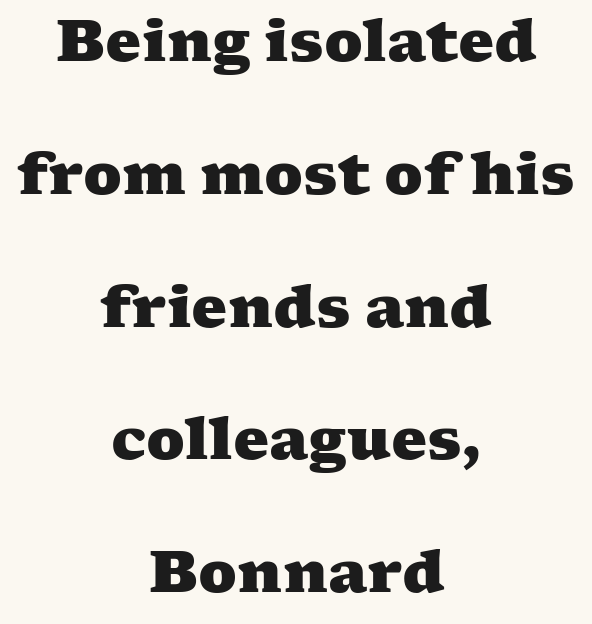
{"serif": "yes", "bold": "yes", "weight": "heavy", "width": "wide", "stroke_contrast": "medium", "x_height": "medium", "monospaced": "no", "underline": "no", "align": "center", "line_spacing": "loose", "line_spacing_ratio": 2.33, "letter_spacing": "normal", "letter_spacing_em": 0.0, "glyph_px": 57}
